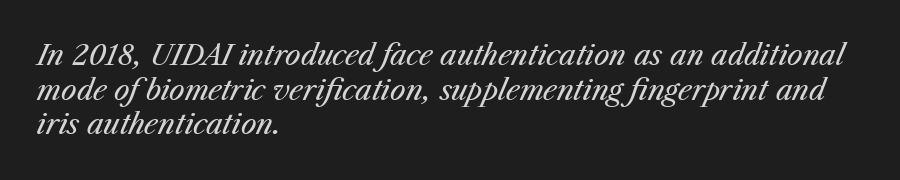
Q: Is the text bold? A: No.
Q: Is the text italic (slanted)? A: Yes, it leans right by about 23 degrees.
Q: Is the text underlined? A: No.
Q: How is the paragraph aligned? A: Left-aligned.
Q: Is the spacing between letters normal or unusually wide? A: Normal.
Q: Width (condensed, normal, or wide)? A: Normal.
Q: Stroke contrast? A: Medium.
Q: x-height? A: Medium.
Q: Monospaced? A: No.
